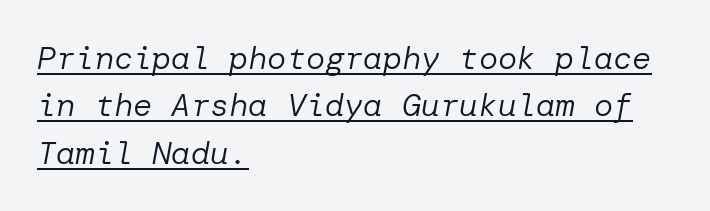
{"italic": "yes", "lean": "right", "slant_degrees": 10, "bold": "no", "weight": "regular", "width": "normal", "stroke_contrast": "low", "x_height": "medium", "underline": "yes", "align": "left", "line_spacing": "normal", "line_spacing_ratio": 1.48, "letter_spacing": "normal", "letter_spacing_em": 0.0, "glyph_px": 32}
